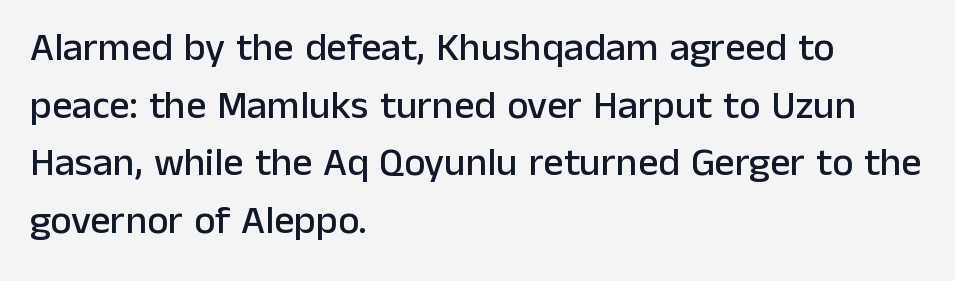
You can tell it's not italic because the verticals are truly vertical. The strip under each line holds only bare page. Layout note: lines flush left. Students, note that the glyphs here touch the page at normal intervals. Is this a fixed-width face? No — the glyphs have proportional, varying widths. Grotesque or geometric, the face here clearly has no serifs.
